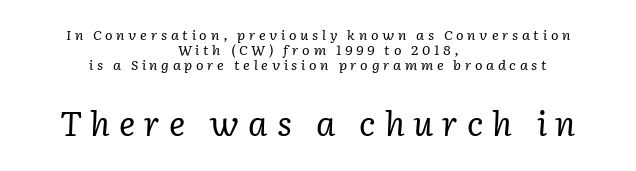
Q: Is the text bold? A: No.
Q: Is the text italic (slanted)? A: Yes, it leans right by about 2 degrees.
Q: Is the typeface a serif or a sans-serif typeface? A: Serif.
Q: Is the text underlined? A: No.
Q: How is the paragraph aligned? A: Centered.
Q: Is the spacing between letters normal or unusually wide? A: Unusually wide.
Q: Is the spacing between lines tight, normal or loose? A: Tight.
Q: Which block of text is set in a larger size, the first (top) or the second (bottom)? A: The second (bottom) one.
Q: Width (condensed, normal, or wide)? A: Normal.
Q: Stroke contrast? A: Low.
Q: x-height? A: Medium.
Q: Monospaced? A: No.
